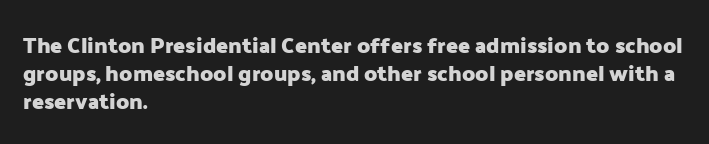
The passage is arranged the way most books set body copy — flush left. No word sits above an underline. Nobody touched the tracking dial on this one. Stroke thickness is high; the sample reads as a true bold.
